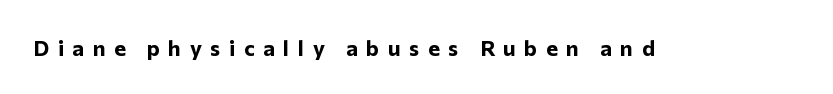
How are the letters spaced? Widely, with obvious added tracking. Thick stems and heavy bowls — unmistakably bold. Ordinary non-slanted type is in use. Check under the words: just untouched page.
